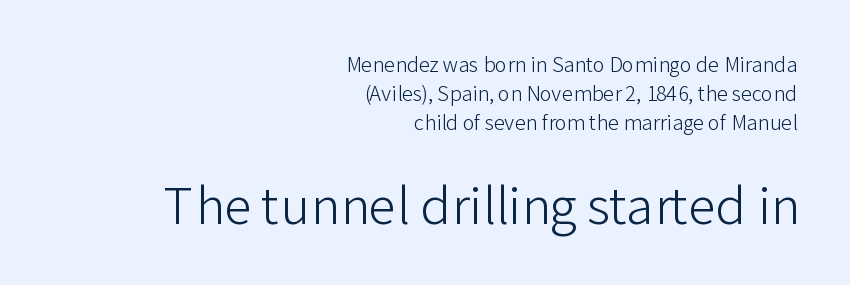
{"serif": "no", "italic": "no", "bold": "no", "weight": "light", "width": "normal", "stroke_contrast": "low", "x_height": "medium", "monospaced": "no", "underline": "no", "align": "right", "line_spacing": "normal", "line_spacing_ratio": 1.44, "letter_spacing": "normal", "letter_spacing_em": 0.0, "larger_block": "second", "size_ratio": 2.5, "glyph_px": 50}
